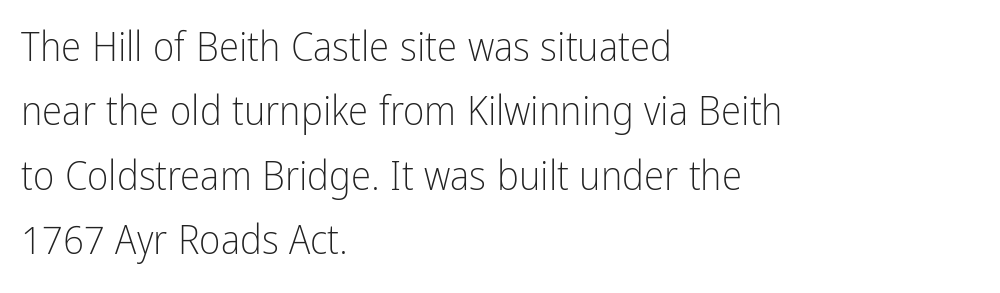
The lettering stays uniformly vertical, giving the passage a roman look. A normal amount of white space separates one row of letters from the next. The text was rendered using a sans face with plain stroke endings. The rendering uses natural spacing where letterforms have individual widths. Is the type heavy? It reads as light-to-regular instead. A student would call this left alignment; a typographer would say flush left, rag right.
